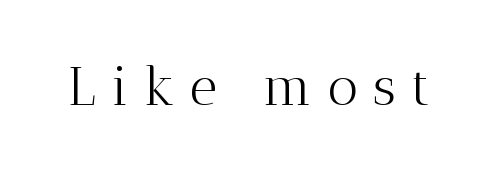
{"serif": "yes", "italic": "no", "bold": "no", "weight": "light", "width": "normal", "stroke_contrast": "medium", "x_height": "medium", "monospaced": "no", "underline": "no", "letter_spacing": "wide", "letter_spacing_em": 0.28, "glyph_px": 54}
